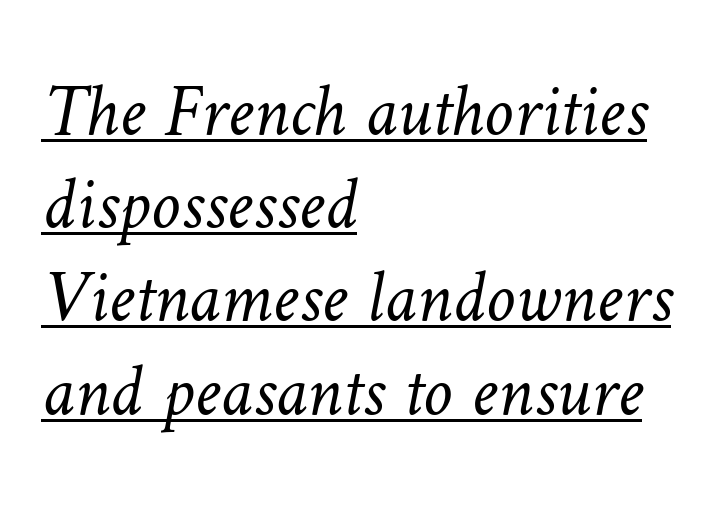
Q: Is the text bold? A: No.
Q: Is the text underlined? A: Yes.
Q: How is the paragraph aligned? A: Left-aligned.
Q: Is the spacing between letters normal or unusually wide? A: Normal.
Q: Is the spacing between lines tight, normal or loose? A: Normal.
Q: Width (condensed, normal, or wide)? A: Normal.
Q: Stroke contrast? A: Low.
Q: x-height? A: Medium.
Q: Monospaced? A: No.
